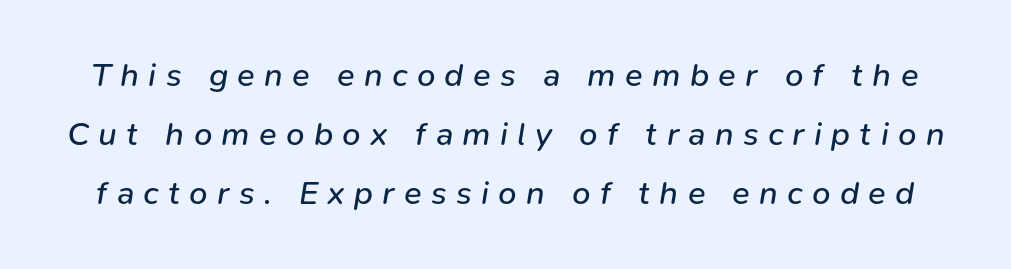
The image shows 33 px regular-weight type, italic (leaning right); set line spacing 1.79x, unusually wide letter spacing (+0.28 em), not underlined; low stroke contrast and a medium x-height.
